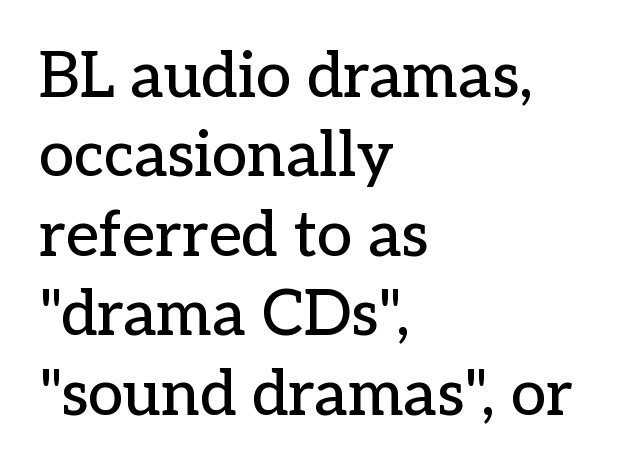
The image shows 63 px serif type, upright; set left-aligned, normal line spacing (1.26x), normal letter spacing, not underlined; low stroke contrast and a medium x-height.
